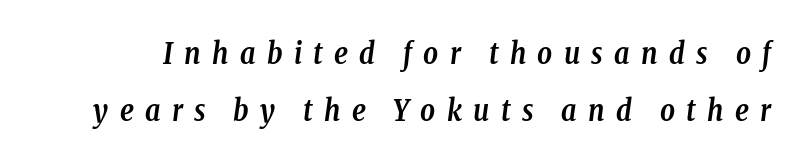
Q: Is the text bold? A: Yes.
Q: Is the text italic (slanted)? A: Yes, it leans right by about 8 degrees.
Q: Is the typeface a serif or a sans-serif typeface? A: Serif.
Q: Is the text underlined? A: No.
Q: Is the spacing between letters normal or unusually wide? A: Unusually wide.
Q: Is the spacing between lines tight, normal or loose? A: Loose.
Q: Width (condensed, normal, or wide)? A: Condensed.
Q: Stroke contrast? A: Low.
Q: x-height? A: Medium.
Q: Monospaced? A: No.
